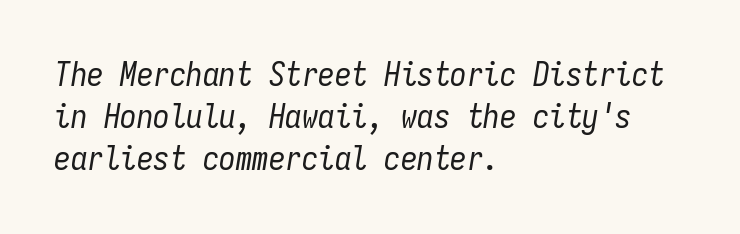
Q: Is the text bold? A: No.
Q: Is the text italic (slanted)? A: Yes, it leans right by about 9 degrees.
Q: Is the text underlined? A: No.
Q: How is the paragraph aligned? A: Left-aligned.
Q: Is the spacing between letters normal or unusually wide? A: Normal.
Q: Is the spacing between lines tight, normal or loose? A: Normal.
Q: Width (condensed, normal, or wide)? A: Condensed.
Q: Stroke contrast? A: Low.
Q: x-height? A: Medium.
Q: Monospaced? A: Yes.
